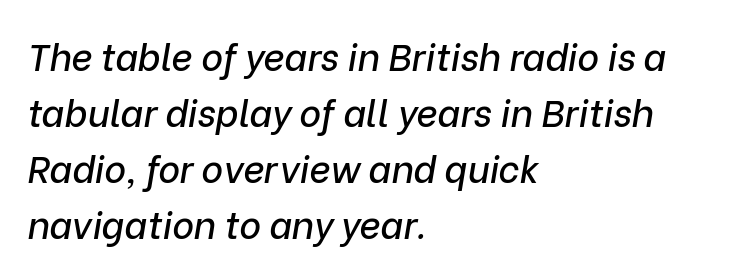
{"italic": "yes", "lean": "right", "slant_degrees": 9, "width": "normal", "stroke_contrast": "low", "x_height": "medium", "monospaced": "no", "underline": "no", "align": "left", "line_spacing": "normal", "line_spacing_ratio": 1.51, "letter_spacing": "normal", "letter_spacing_em": 0.0, "glyph_px": 37}
